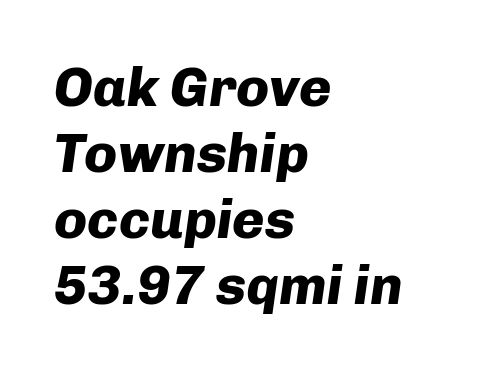
{"italic": "yes", "lean": "right", "slant_degrees": 8, "bold": "yes", "weight": "heavy", "width": "normal", "stroke_contrast": "low", "x_height": "medium", "monospaced": "no", "underline": "no", "align": "left", "line_spacing_ratio": 1.2, "letter_spacing": "normal", "letter_spacing_em": 0.0, "glyph_px": 55}
